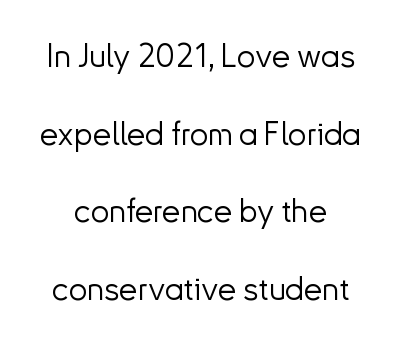
Descenders hang freely into open space. The glyphs in this specimen are sans serif. Airy leading. The type is set solid horizontally, with unmodified tracking. Every character sits straight up, as roman type does. Heft: none added — not bold.
